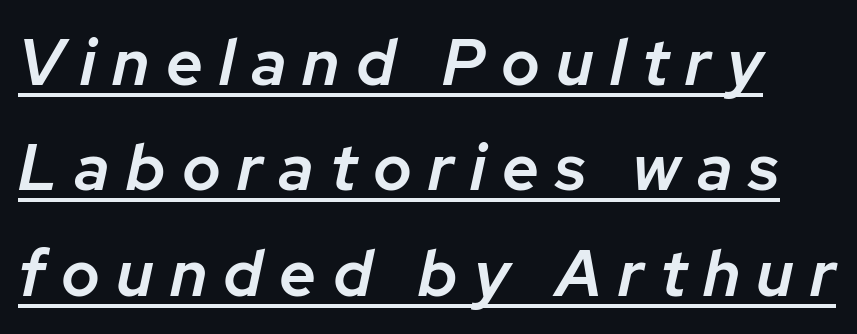
Q: Is the text bold? A: Semi-bold.
Q: Is the text italic (slanted)? A: Yes, it leans right by about 12 degrees.
Q: Is the text underlined? A: Yes.
Q: Is the spacing between letters normal or unusually wide? A: Unusually wide.
Q: Is the spacing between lines tight, normal or loose? A: Normal.
Q: Width (condensed, normal, or wide)? A: Normal.
Q: Stroke contrast? A: Low.
Q: x-height? A: Medium.
Q: Monospaced? A: No.
